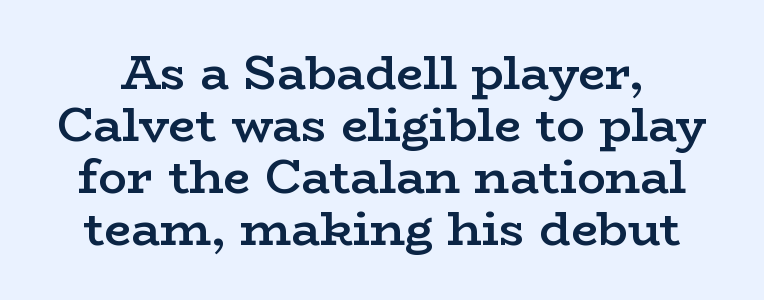
The image shows 48 px semibold, wide serif type, upright; set tight line spacing (1.08x), normal letter spacing, not underlined; low stroke contrast and a medium x-height.
